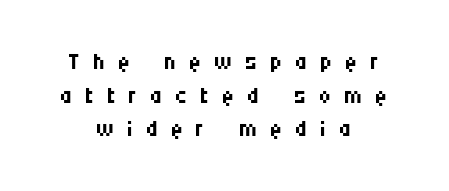
Summary of weight: not heavy and not bold. Character widths vary here, with narrow letters taking less room than wide ones. Underline: absent. The glyphs in this specimen are sans serif. Ordinary non-slanted type is in use. Does extra space separate the letters? Yes, quite a lot of it.
